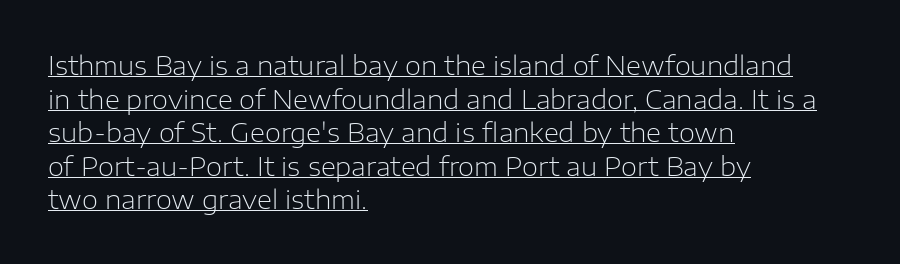
Q: Is the text bold? A: No.
Q: Is the text italic (slanted)? A: No, it is upright.
Q: Is the text underlined? A: Yes.
Q: How is the paragraph aligned? A: Left-aligned.
Q: Is the spacing between letters normal or unusually wide? A: Normal.
Q: Is the spacing between lines tight, normal or loose? A: Normal.
